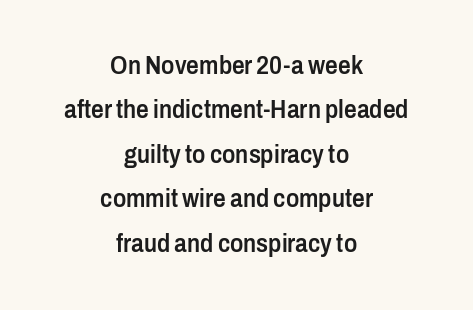
Q: Is the text bold? A: Semi-bold.
Q: Is the text italic (slanted)? A: No, it is upright.
Q: Is the text underlined? A: No.
Q: How is the paragraph aligned? A: Centered.
Q: Is the spacing between letters normal or unusually wide? A: Normal.
